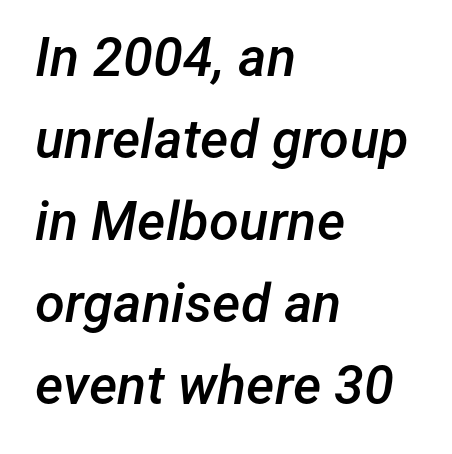
In terms of weight, the rendering is demibold, just under bold. This rendering uses left alignment, leaving the right contour irregular. The face used here is proportionally spaced, like ordinary book or web type. Characters are canted at an angle relative to the baseline's perpendicular.
